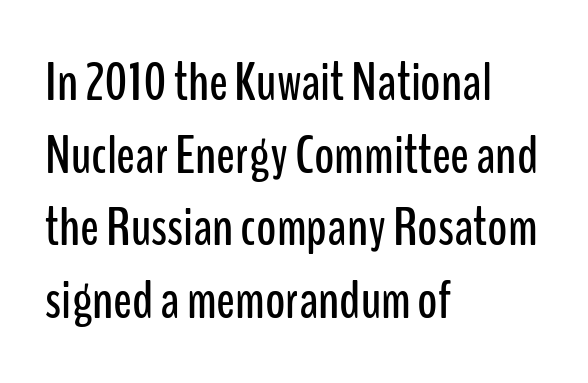
The passage shown is typed in a proportional face where columns would drift. Observe the ordinary spacing: letters are neighbours, not strangers. These lines were composed using upright roman letters. The leading is moderate, giving the passage an even texture.
